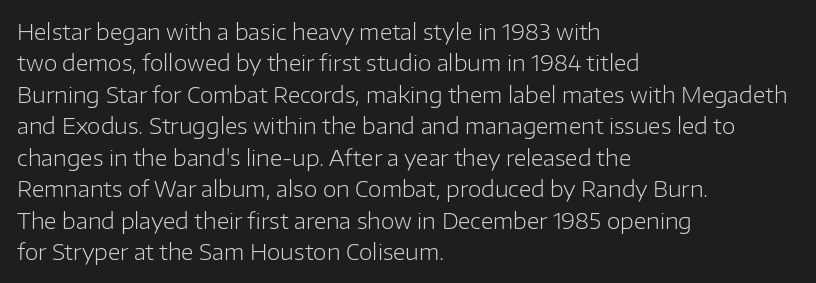
Q: Is the text bold? A: No.
Q: Is the text italic (slanted)? A: No, it is upright.
Q: Is the text underlined? A: No.
Q: How is the paragraph aligned? A: Left-aligned.
Q: Is the spacing between letters normal or unusually wide? A: Normal.
Q: Is the spacing between lines tight, normal or loose? A: Normal.
